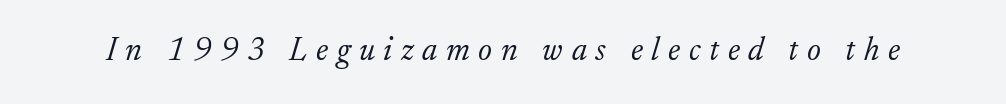
{"serif": "yes", "italic": "yes", "lean": "right", "slant_degrees": 17, "bold": "no", "weight": "light", "width": "normal", "stroke_contrast": "low", "x_height": "small", "monospaced": "no", "underline": "no", "letter_spacing": "wide", "letter_spacing_em": 0.26, "glyph_px": 33}
